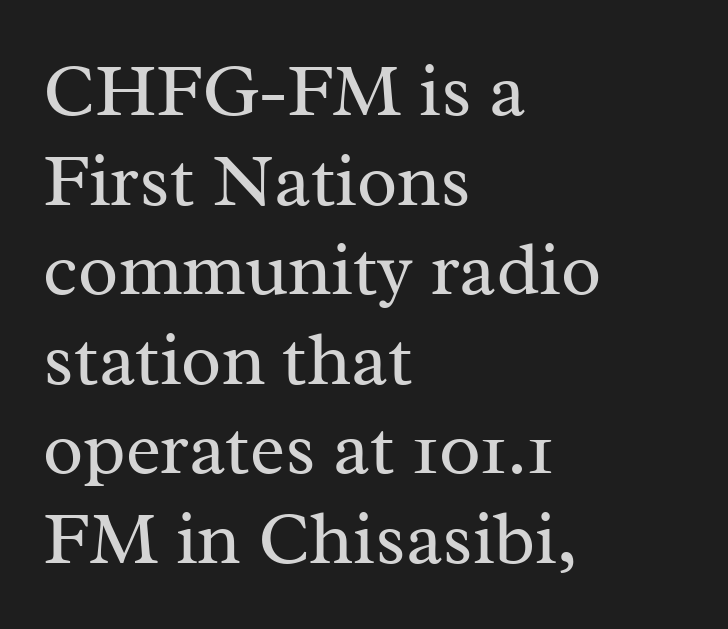
{"serif": "yes", "italic": "no", "bold": "no", "weight": "regular", "width": "normal", "stroke_contrast": "medium", "x_height": "medium", "monospaced": "no", "underline": "no", "align": "left", "line_spacing_ratio": 1.21, "letter_spacing": "normal", "letter_spacing_em": 0.0, "glyph_px": 74}
